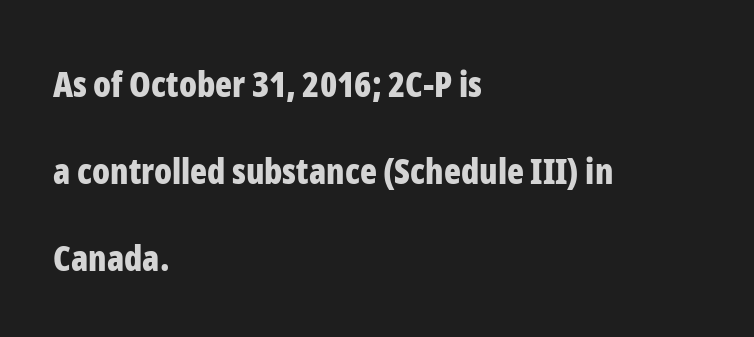
Q: Is the text bold? A: Yes.
Q: Is the text italic (slanted)? A: No, it is upright.
Q: Is the typeface a serif or a sans-serif typeface? A: Sans-serif.
Q: Is the text underlined? A: No.
Q: How is the paragraph aligned? A: Left-aligned.
Q: Is the spacing between letters normal or unusually wide? A: Normal.
Q: Is the spacing between lines tight, normal or loose? A: Loose.
Q: Width (condensed, normal, or wide)? A: Condensed.
Q: Stroke contrast? A: Low.
Q: x-height? A: Medium.
Q: Monospaced? A: No.
